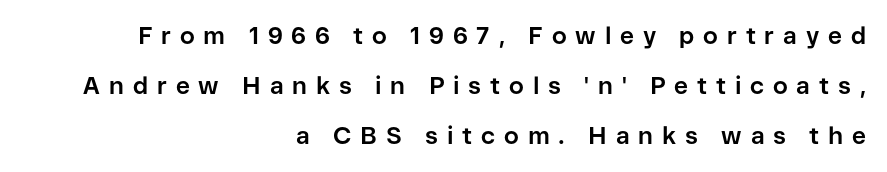
Q: Is the text bold? A: Yes.
Q: Is the text italic (slanted)? A: No, it is upright.
Q: Is the text underlined? A: No.
Q: How is the paragraph aligned? A: Right-aligned.
Q: Is the spacing between letters normal or unusually wide? A: Unusually wide.
Q: Is the spacing between lines tight, normal or loose? A: Loose.
